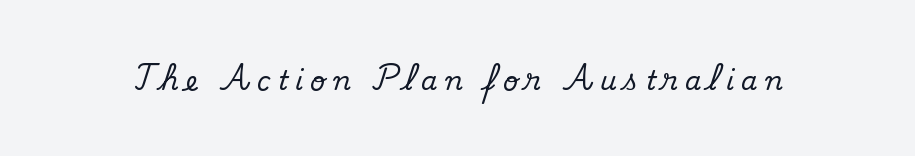
{"underline": "no", "letter_spacing": "wide", "letter_spacing_em": 0.28, "glyph_px": 26}
